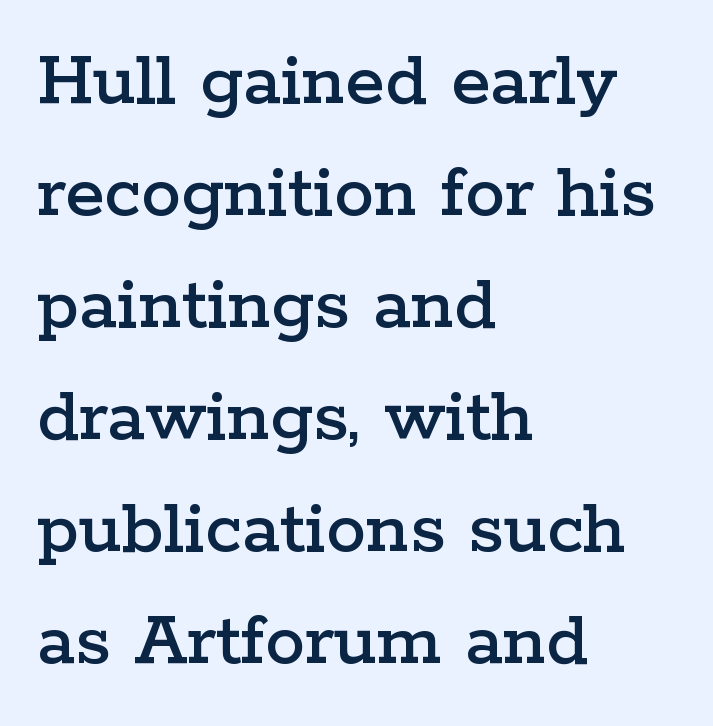
The image shows 80 px wide serif type, upright; set left-aligned, normal line spacing (1.4x), normal letter spacing, not underlined; low stroke contrast and a medium x-height.
